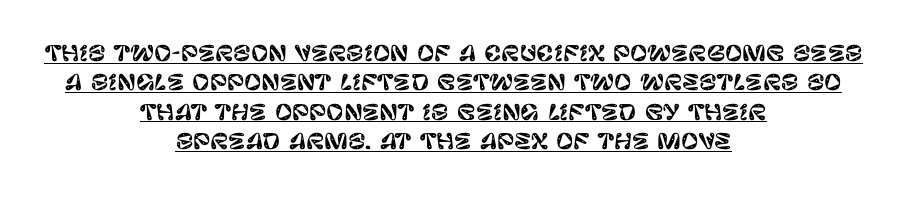
Q: Is the text italic (slanted)? A: Yes.
Q: Is the text underlined? A: Yes.
Q: How is the paragraph aligned? A: Centered.
Q: Is the spacing between letters normal or unusually wide? A: Normal.
Q: Is the spacing between lines tight, normal or loose? A: Normal.
